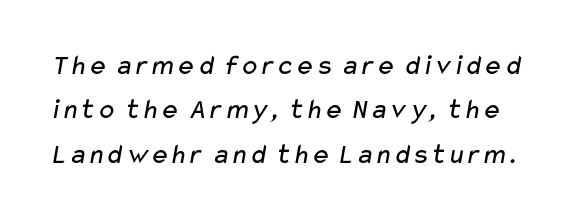
Q: Is the text bold? A: No.
Q: Is the typeface a serif or a sans-serif typeface? A: Sans-serif.
Q: Is the text underlined? A: No.
Q: Is the spacing between letters normal or unusually wide? A: Normal.
Q: Is the spacing between lines tight, normal or loose? A: Normal.
Q: Width (condensed, normal, or wide)? A: Wide.
Q: Stroke contrast? A: Low.
Q: x-height? A: Medium.
Q: Monospaced? A: No.
